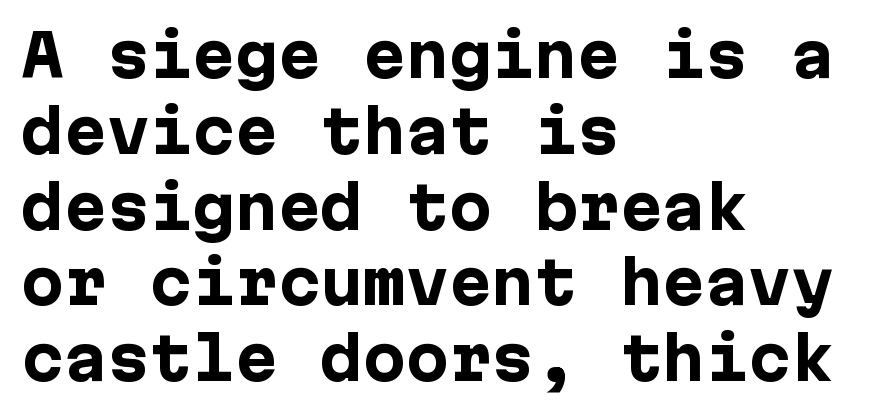
The image shows 57 px heavy sans-serif type, upright; set left-aligned, normal line spacing (1.33x), normal letter spacing, not underlined; low stroke contrast and a medium x-height.
